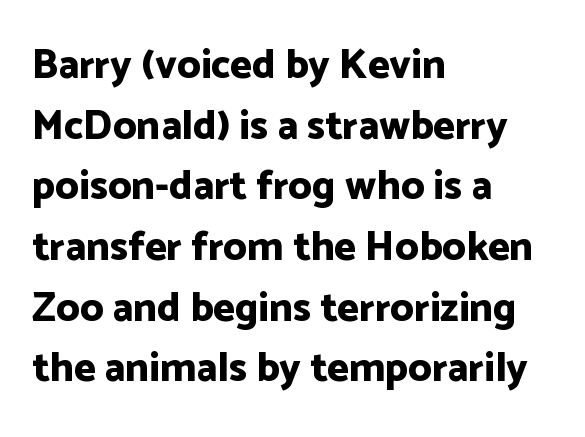
The type sits square on the baseline with zero lean. No word sits above an underline. Caption: multi-line text, flush left, ragged right. Summary of vertical rhythm: regular, with standard interline spacing. The letters advance in unequal steps, a hallmark of proportional type.
